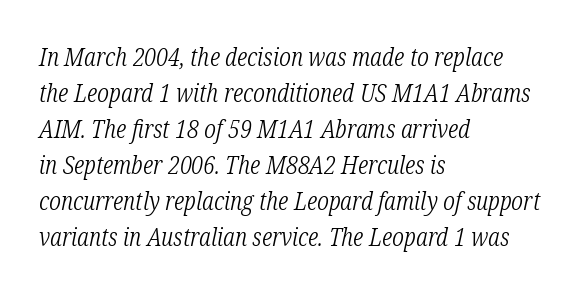
Q: Is the text bold? A: No.
Q: Is the text italic (slanted)? A: Yes, it leans right by about 12 degrees.
Q: Is the text underlined? A: No.
Q: How is the paragraph aligned? A: Left-aligned.
Q: Is the spacing between letters normal or unusually wide? A: Normal.
Q: Is the spacing between lines tight, normal or loose? A: Normal.
